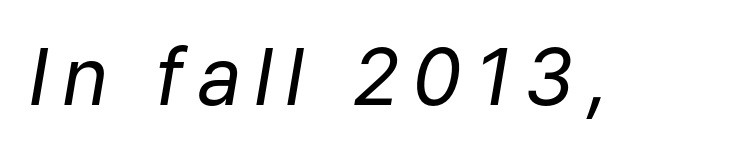
The space beneath each line is pristine and unruled. The weight tops out at a normal text grade. The passage shown is typed in a proportional face where columns would drift. A typesetter would mark this as italic.
